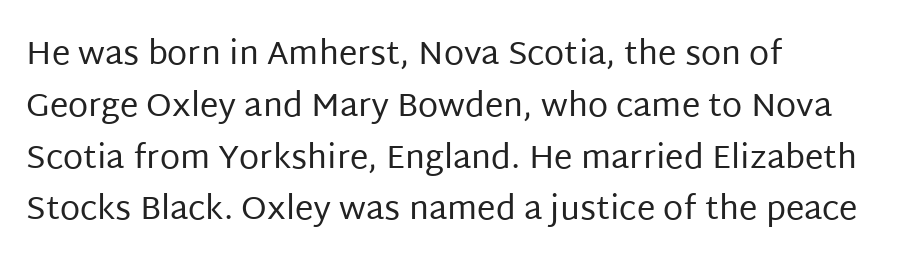
The image shows 33 px regular-weight sans-serif type, upright; set left-aligned, normal line spacing (1.57x), normal letter spacing, not underlined; low stroke contrast and a large x-height.
